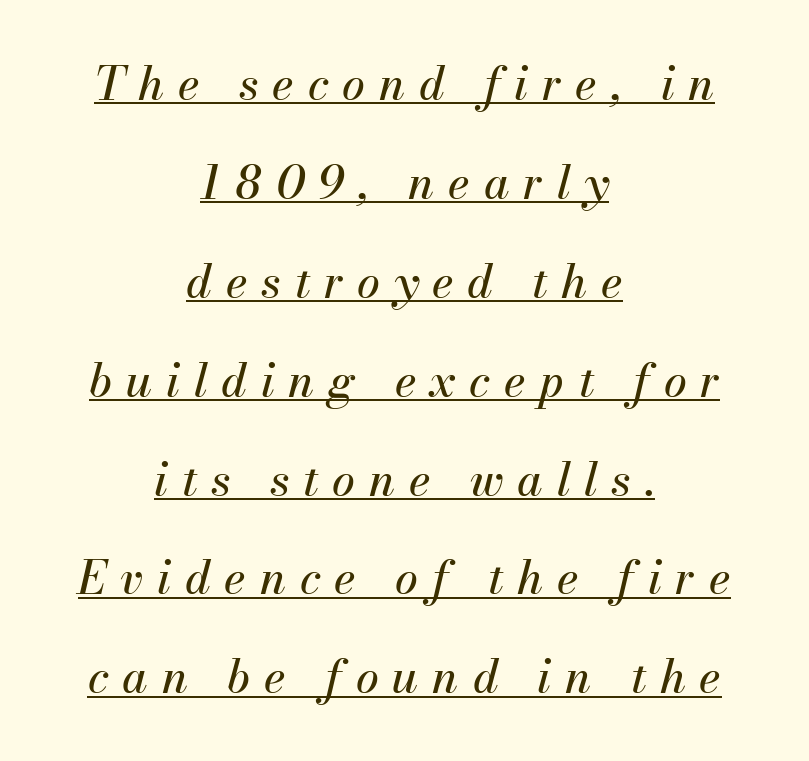
Q: Is the text italic (slanted)? A: Yes, it leans right by about 13 degrees.
Q: Is the text underlined? A: Yes.
Q: How is the paragraph aligned? A: Centered.
Q: Is the spacing between letters normal or unusually wide? A: Unusually wide.
Q: Is the spacing between lines tight, normal or loose? A: Loose.
Q: Width (condensed, normal, or wide)? A: Normal.
Q: Stroke contrast? A: Medium.
Q: x-height? A: Small.
Q: Monospaced? A: No.
